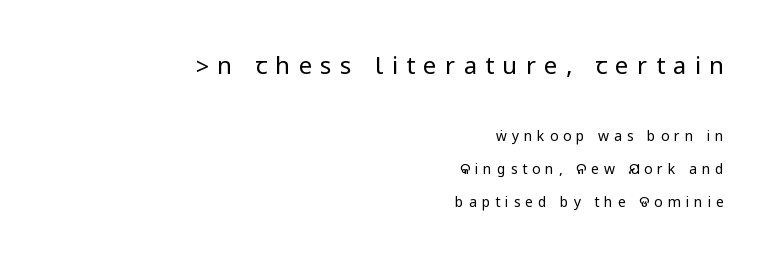
{"italic": "no", "bold": "no", "underline": "no", "align": "right", "line_spacing": "loose", "line_spacing_ratio": 2.39, "letter_spacing": "wide", "letter_spacing_em": 0.35, "larger_block": "first", "size_ratio": 1.71, "glyph_px": 24}
